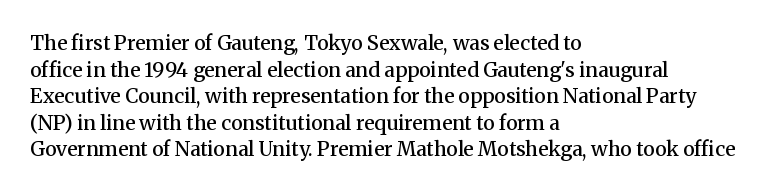
The specimen omits any rule beneath the text block's lines. Ordinary non-slanted type is in use. The tracking reads as untouched default to a designer's eye. Casual observation: everything's shoved over to the left. Honestly, the row spacing looks completely unremarkable.
